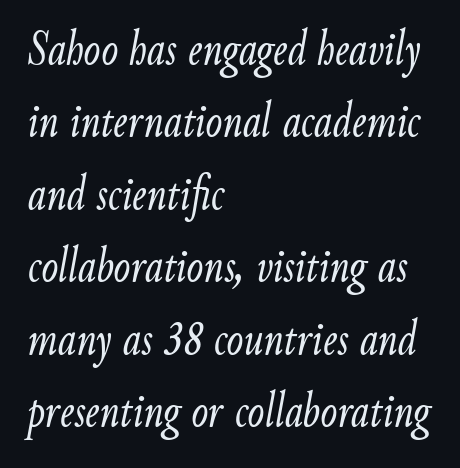
{"italic": "yes", "lean": "right", "slant_degrees": 9, "bold": "no", "weight": "light", "width": "condensed", "stroke_contrast": "low", "x_height": "small", "monospaced": "no", "underline": "no", "align": "left", "line_spacing": "normal", "line_spacing_ratio": 1.45, "letter_spacing": "normal", "letter_spacing_em": 0.0, "glyph_px": 50}
